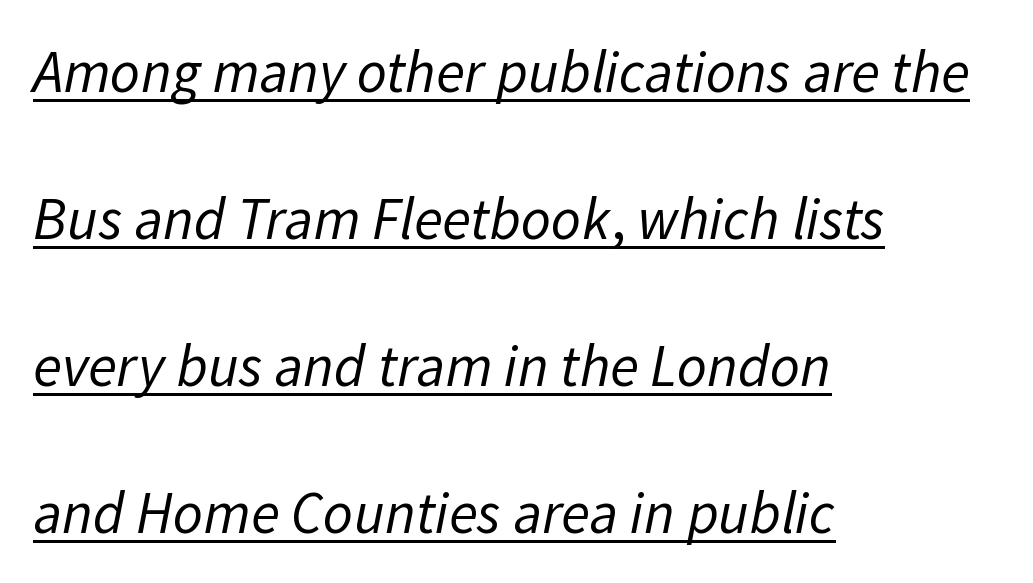
Left-aligned paragraph, ragged on the right. Vertical stems look standard width or narrower in stroke. Note the varied advance widths — an 'i' is clearly narrower than an 'm'. Quick note: interline space is abundant. The letters carry no serifs — their stems end cleanly without finishing strokes. The face used here is rendered with its standard letterfit.
